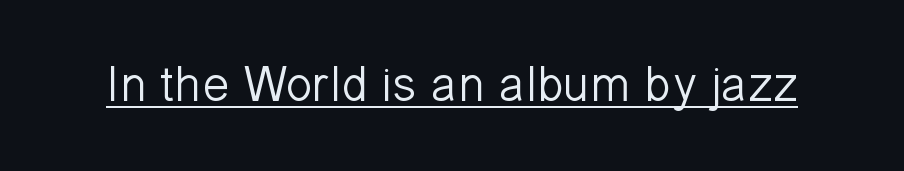
Varying glyph widths throughout — classic text-font behaviour. The sample's only ornament is a line tracing under the words. Compared with a typical body face, this is equally light or lighter still. The letters sit at their default tracking, neither squeezed nor spread. The letters stand straight up with perfectly vertical stems. The characters display no serif detailing; their extremities are plain.
